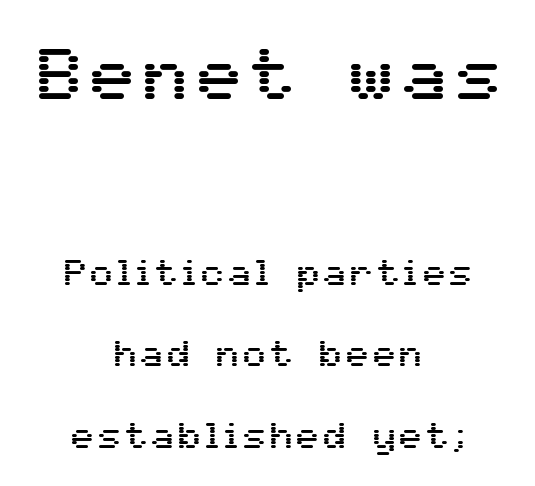
Each letter keeps its own natural width here, so spacing adapts to shape. Does the bottom block carry the larger type? No, the top block does. The lettering stays uniformly vertical, giving the passage a roman look. Line spacing here is loose. A sans-serif font was chosen for this passage.
